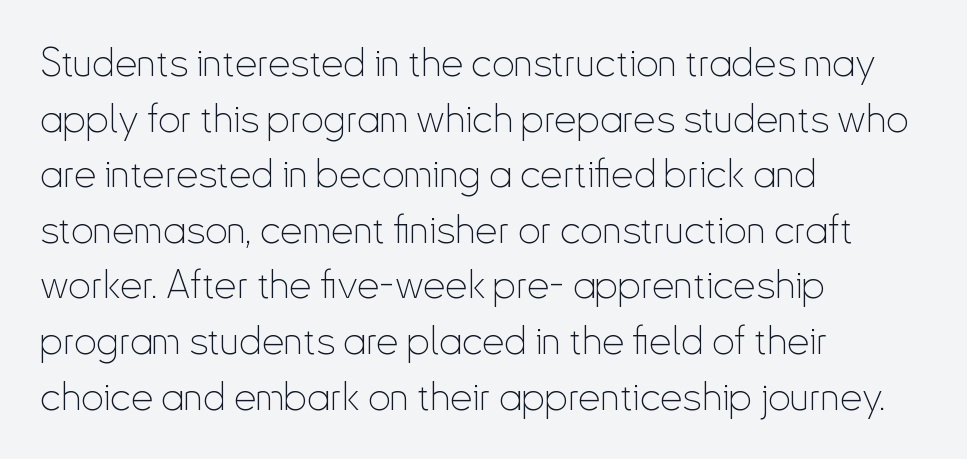
The image shows 40 px thin, condensed sans-serif type, upright; set left-aligned, normal line spacing (1.39x), normal letter spacing, not underlined; low stroke contrast and a small x-height.
